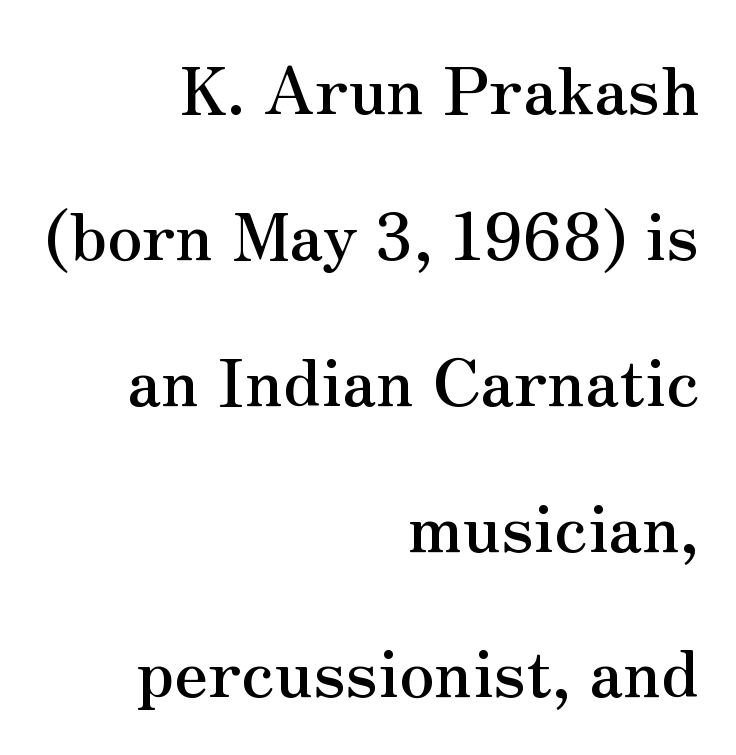
{"serif": "yes", "italic": "no", "width": "normal", "stroke_contrast": "medium", "x_height": "small", "monospaced": "no", "underline": "no", "align": "right", "line_spacing": "loose", "line_spacing_ratio": 2.21, "letter_spacing": "normal", "letter_spacing_em": 0.0, "glyph_px": 66}
